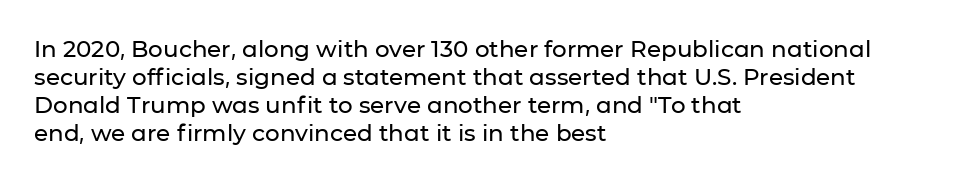
Q: Is the text italic (slanted)? A: No, it is upright.
Q: Is the text underlined? A: No.
Q: How is the paragraph aligned? A: Left-aligned.
Q: Is the spacing between letters normal or unusually wide? A: Normal.
